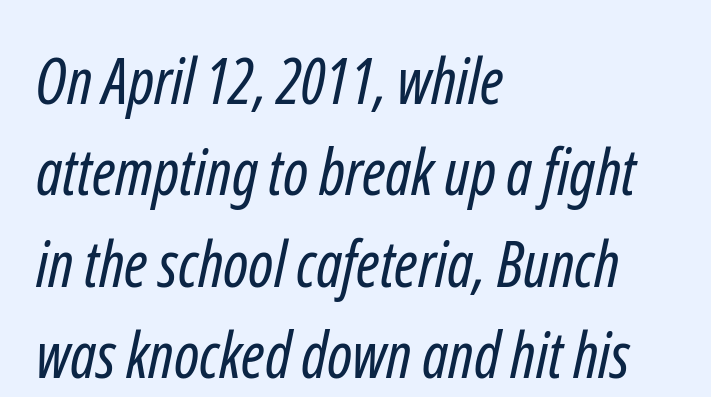
Q: Is the text bold? A: No.
Q: Is the typeface a serif or a sans-serif typeface? A: Sans-serif.
Q: Is the text underlined? A: No.
Q: How is the paragraph aligned? A: Left-aligned.
Q: Is the spacing between letters normal or unusually wide? A: Normal.
Q: Is the spacing between lines tight, normal or loose? A: Normal.
Q: Width (condensed, normal, or wide)? A: Condensed.
Q: Stroke contrast? A: Low.
Q: x-height? A: Medium.
Q: Monospaced? A: No.
